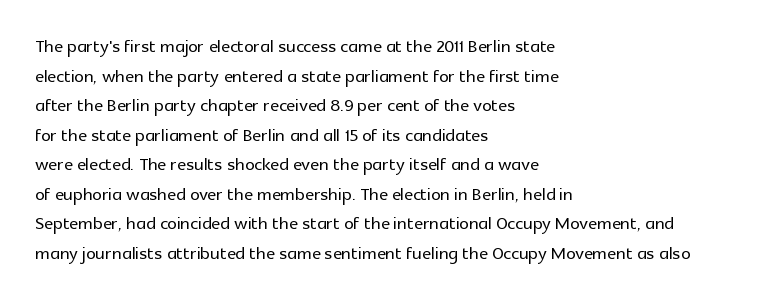
{"italic": "no", "underline": "no", "align": "left", "line_spacing_ratio": 1.23, "letter_spacing": "normal", "letter_spacing_em": 0.0, "glyph_px": 24}
